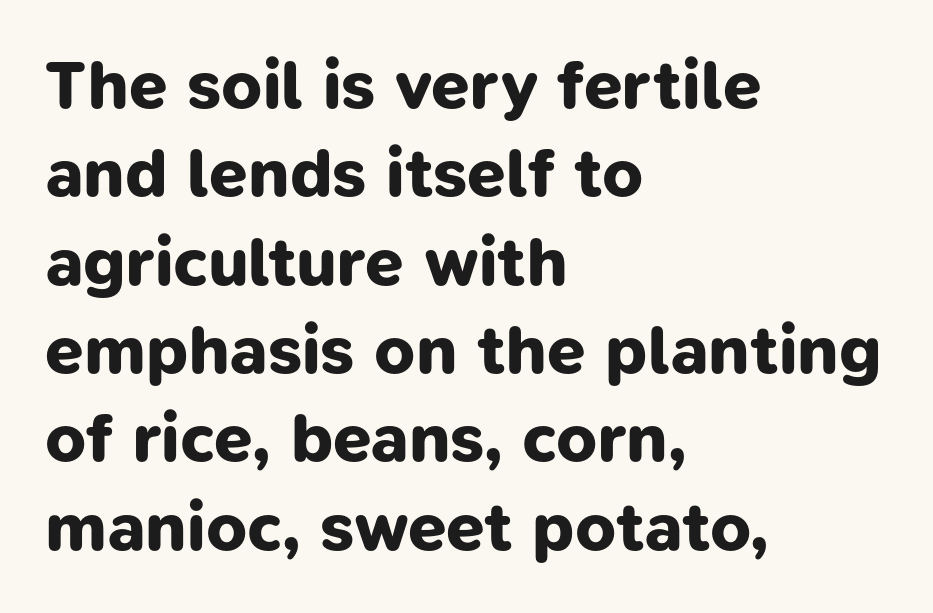
{"serif": "no", "bold": "yes", "weight": "bold", "width": "normal", "stroke_contrast": "low", "x_height": "medium", "monospaced": "no", "underline": "no", "align": "left", "line_spacing": "normal", "line_spacing_ratio": 1.28, "letter_spacing": "normal", "letter_spacing_em": 0.0, "glyph_px": 69}
